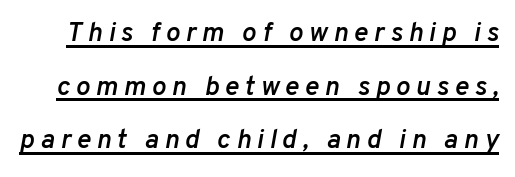
Honestly, the rows look like they've been pulled way apart. Would a proofreader flag this as italicized? Yes. Spacing between characters has been opened up far beyond the box default. These lines carry some extra weight — a demibold, not a full bold.
